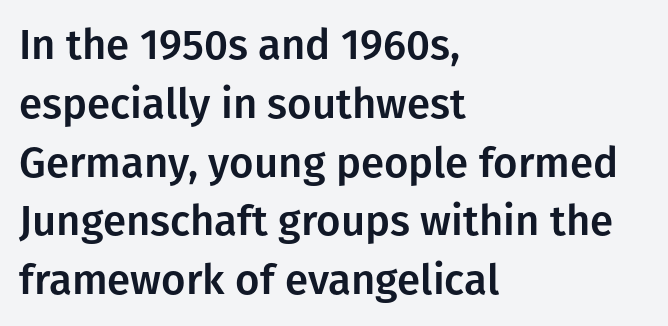
Notice how the passage keeps a crisp vertical edge on the left only. Inter-character spacing is left at the font's built-in metrics. Every character sits straight up, as roman type does. The specimen omits any rule beneath the text block's lines. Each letter keeps its own natural width here, so spacing adapts to shape. What's the leading like? Ordinary, nothing unusual.
